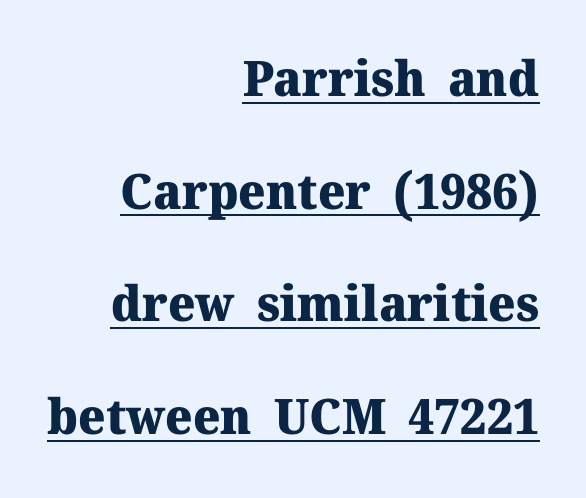
{"serif": "yes", "italic": "no", "bold": "yes", "weight": "heavy", "width": "normal", "stroke_contrast": "medium", "x_height": "medium", "monospaced": "no", "underline": "yes", "align": "right", "line_spacing": "loose", "line_spacing_ratio": 2.3, "letter_spacing": "normal", "letter_spacing_em": 0.0, "glyph_px": 49}
